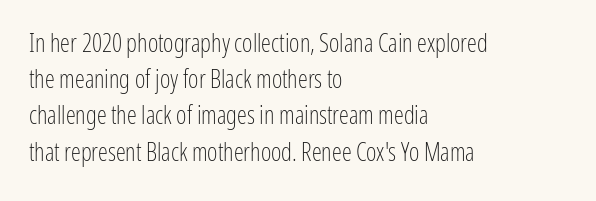
The image shows 25 px text type, upright; set left-aligned, normal line spacing (1.45x), normal letter spacing, not underlined.
